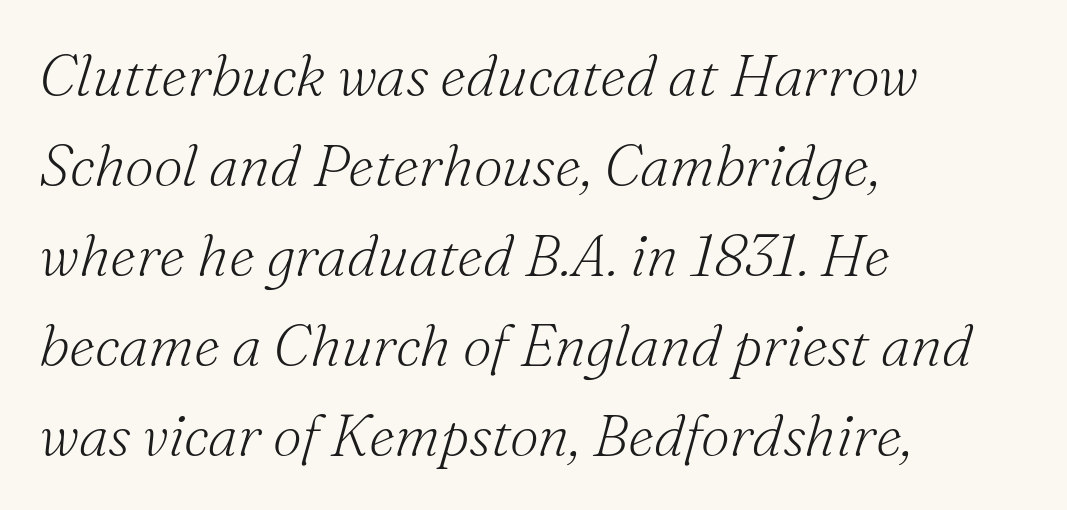
The image shows 58 px light serif type, italic (leaning right); set left-aligned, normal line spacing (1.55x), normal letter spacing, not underlined; medium stroke contrast and a small x-height.
